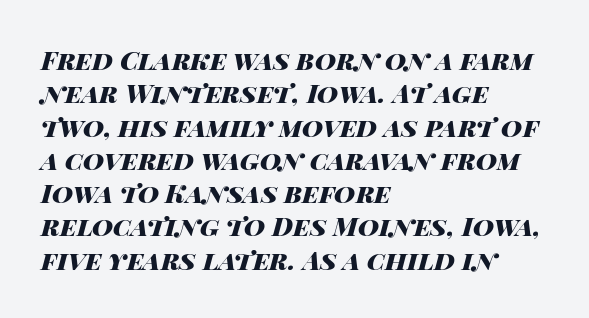
{"italic": "yes", "lean": "right", "slant_degrees": 14, "bold": "yes", "underline": "no", "align": "left", "line_spacing": "normal", "line_spacing_ratio": 1.28, "letter_spacing": "normal", "letter_spacing_em": 0.0, "glyph_px": 26}
